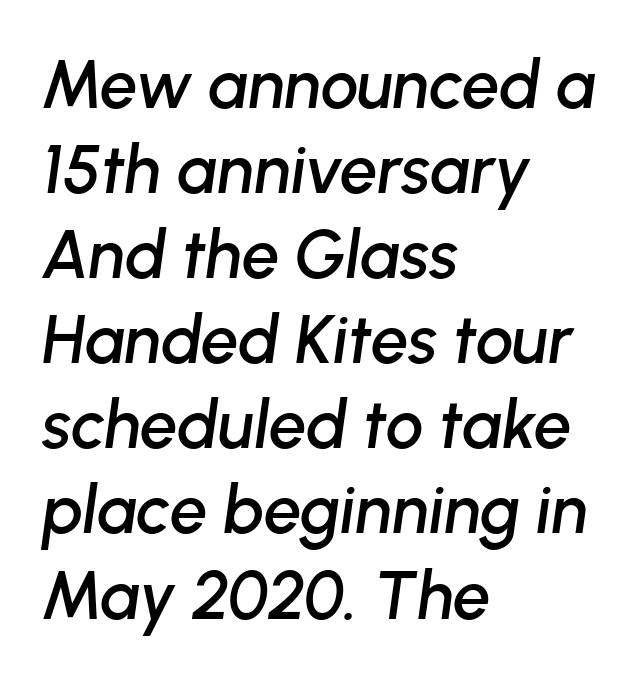
{"italic": "yes", "lean": "right", "slant_degrees": 8, "width": "normal", "stroke_contrast": "low", "x_height": "medium", "monospaced": "no", "underline": "no", "align": "left", "line_spacing": "normal", "line_spacing_ratio": 1.27, "letter_spacing": "normal", "letter_spacing_em": 0.0, "glyph_px": 67}
